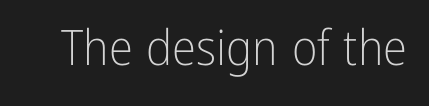
{"serif": "no", "italic": "no", "bold": "no", "weight": "light", "width": "condensed", "stroke_contrast": "low", "x_height": "medium", "monospaced": "no", "underline": "no", "letter_spacing": "normal", "letter_spacing_em": 0.0, "glyph_px": 49}
